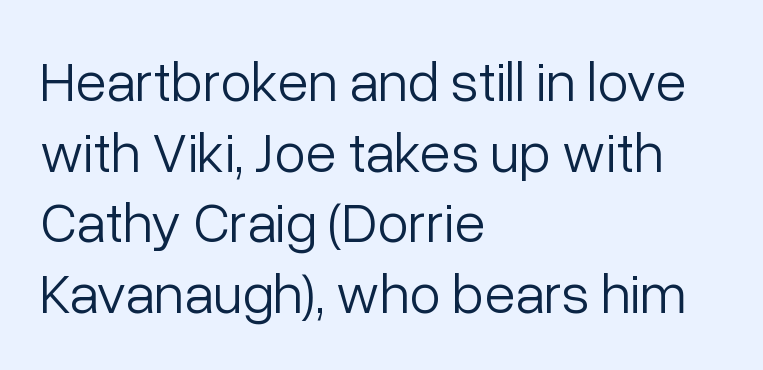
The letters stand upright; this is a roman face. The gap between lines stays unmarked. The letters carry no serifs — their stems end cleanly without finishing strokes. Typeset ragged right — the left edge is the straight one.
